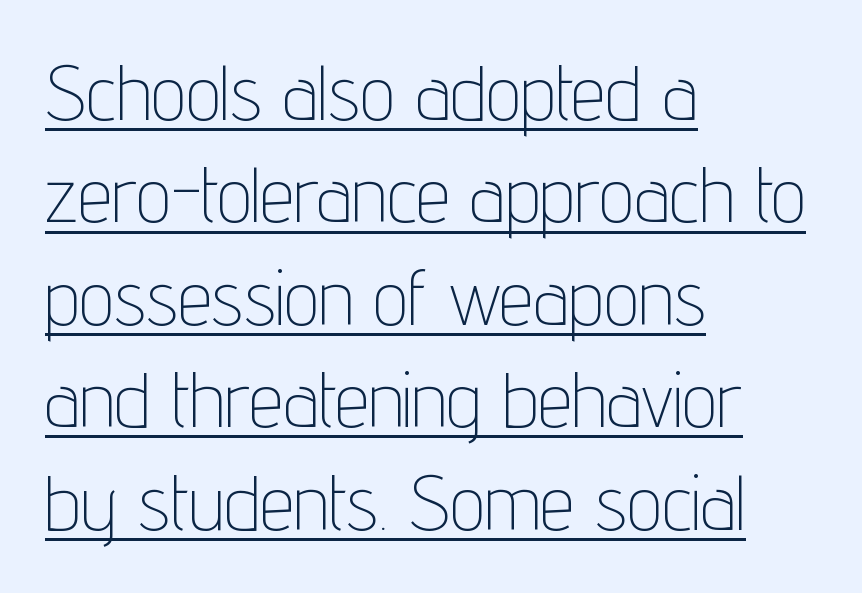
The gaps between neighbouring characters are ordinary and unremarkable. The font sits on the lighter half of the weight spectrum, regular included. The passage shown is typeset with a sans-serif family. If you measured baseline to baseline, you'd find a middling distance.
